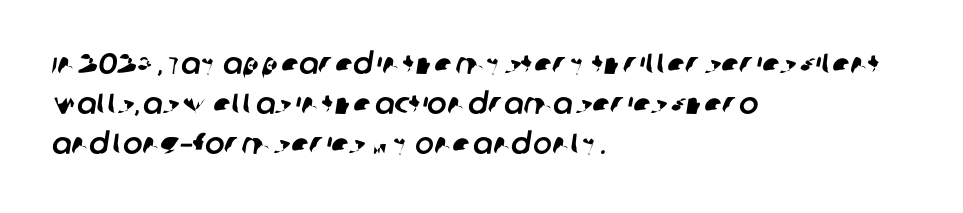
The image shows 29 px sans-serif type; set left-aligned, normal line spacing (1.38x), normal letter spacing, not underlined; low stroke contrast and a large x-height.
